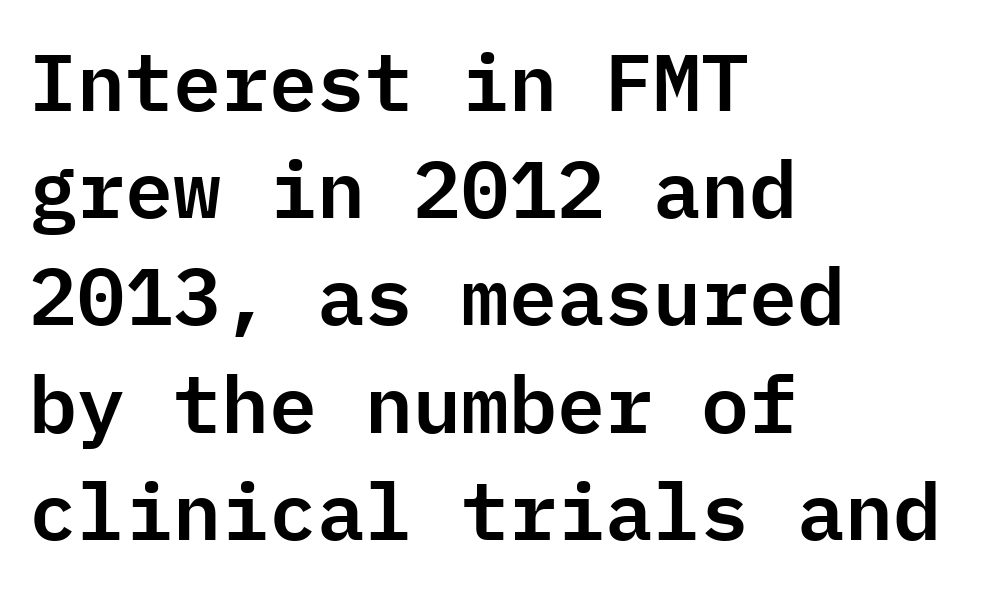
The image shows 80 px sans-serif type, upright, monospaced; set left-aligned, normal line spacing (1.34x), normal letter spacing, not underlined; low stroke contrast and a medium x-height.
